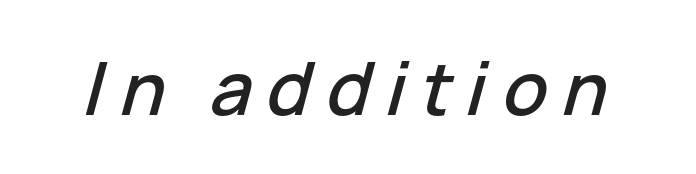
Q: Is the text italic (slanted)? A: Yes, it leans right by about 15 degrees.
Q: Is the text underlined? A: No.
Q: Is the spacing between letters normal or unusually wide? A: Unusually wide.
Q: Width (condensed, normal, or wide)? A: Normal.
Q: Stroke contrast? A: Low.
Q: x-height? A: Medium.
Q: Monospaced? A: No.
